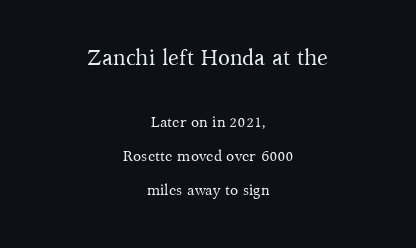
{"italic": "no", "bold": "no", "underline": "no", "align": "center", "line_spacing": "loose", "line_spacing_ratio": 2.25, "letter_spacing": "normal", "letter_spacing_em": 0.0, "larger_block": "first", "size_ratio": 1.47, "glyph_px": 22}
